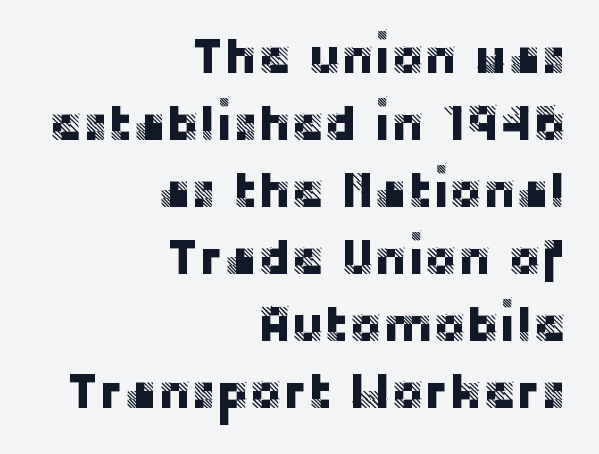
The passage shown is not underscored anywhere. A typesetter would call this proportional, since set widths differ per character. Right-aligned paragraph, ragged on the left. Nobody touched the tracking dial on this one.
